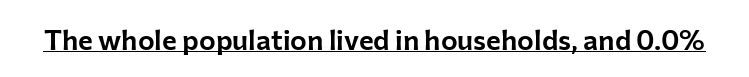
Each line of the rendering has a horizontal stroke beneath the glyphs. The letterforms sit shoulder to shoulder at normal distance. If you drew a line through each stem, it would be perfectly vertical. Nope, no serifs anywhere on these letters. This sample has the flowing, uneven cadence of proportional lettering.
